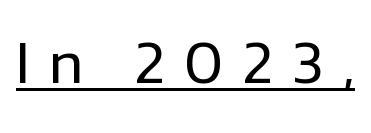
The image shows 60 px regular-weight sans-serif type, upright; set unusually wide letter spacing (+0.31 em), underlined; low stroke contrast and a medium x-height.
